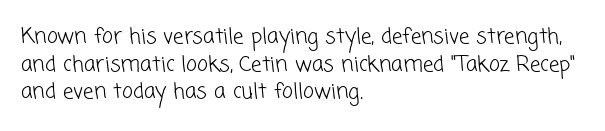
{"bold": "no", "underline": "no", "align": "left", "line_spacing": "normal", "line_spacing_ratio": 1.31, "letter_spacing": "normal", "letter_spacing_em": 0.0, "glyph_px": 21}
